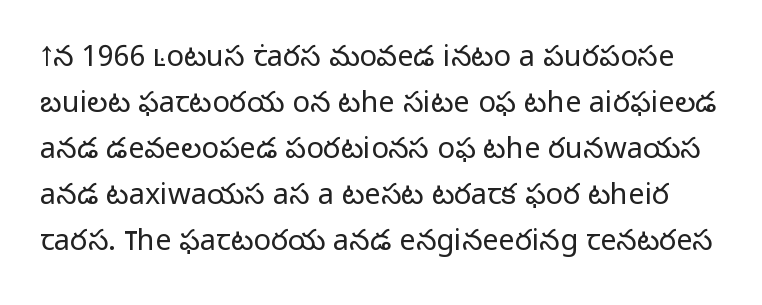
Q: Is the text bold? A: No.
Q: Is the text italic (slanted)? A: No, it is upright.
Q: Is the typeface a serif or a sans-serif typeface? A: Sans-serif.
Q: Is the text underlined? A: No.
Q: Is the spacing between letters normal or unusually wide? A: Normal.
Q: Is the spacing between lines tight, normal or loose? A: Normal.
Q: Width (condensed, normal, or wide)? A: Normal.
Q: Stroke contrast? A: Low.
Q: x-height? A: Medium.
Q: Monospaced? A: No.
